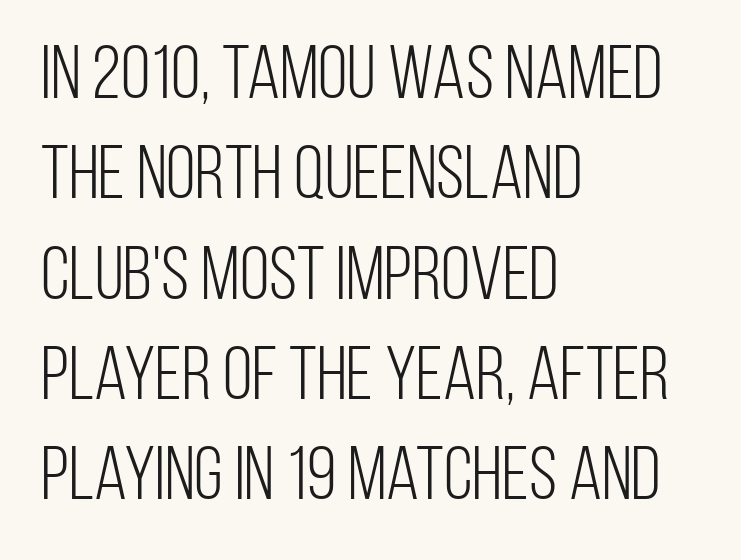
Lines of text with bare space underneath. The lines are quadded left. Spacing between characters is what you'd get straight out of the box. Compared with typical paragraphs, the rows here are spaced about the same. Think of a printed novel: that variable character pitch is what you see here. Weight class: somewhere from thin through regular.
